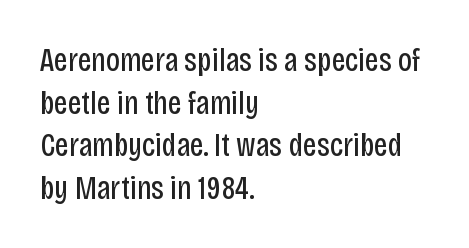
These lines keep a tight, regular rhythm from letter to letter. Only glyphs here, with clear space below each row. When letters stand straight like this, we call the style roman or upright. Leading: standard.
